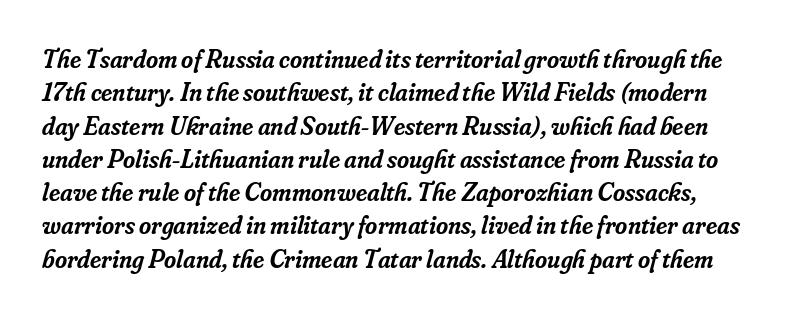
{"italic": "yes", "lean": "right", "slant_degrees": 16, "bold": "semi", "underline": "no", "line_spacing": "normal", "line_spacing_ratio": 1.28, "letter_spacing": "normal", "letter_spacing_em": 0.0, "glyph_px": 26}
